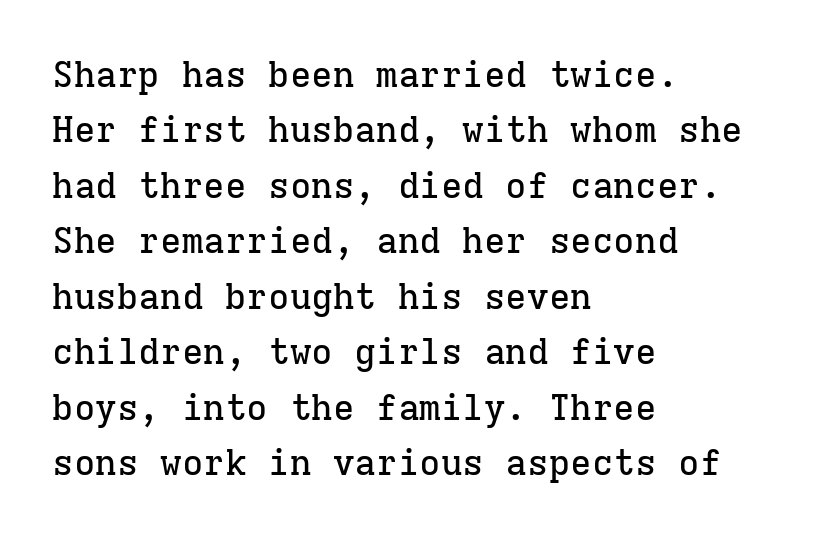
The image shows 36 px serif type, upright, monospaced; set left-aligned, normal line spacing (1.54x), normal letter spacing, not underlined; low stroke contrast and a medium x-height.
